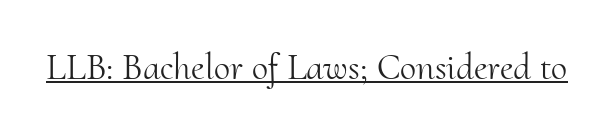
{"serif": "yes", "italic": "no", "bold": "no", "weight": "light", "width": "normal", "stroke_contrast": "medium", "x_height": "small", "monospaced": "no", "underline": "yes", "letter_spacing": "normal", "letter_spacing_em": 0.0, "glyph_px": 37}
